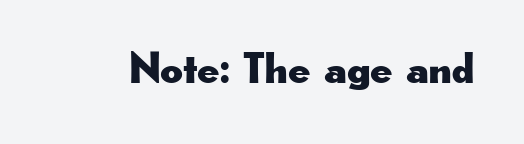
The zone under the glyphs is completely vacant. You can tell from the bare stems that sans-serif type was used. It's the straight-up-and-down kind of type. The type is set solid horizontally, with unmodified tracking. Here the designer chose a conventional face with non-uniform glyph widths.
